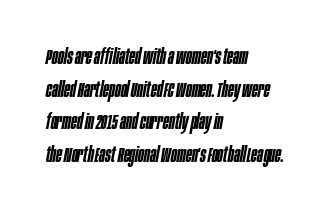
The image shows 22 px text type, italic (leaning right); set left-aligned, normal line spacing (1.48x), normal letter spacing, not underlined.
